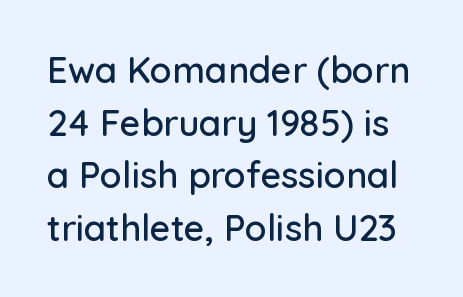
The image shows 36 px sans-serif type, upright; set normal line spacing (1.46x), normal letter spacing, not underlined; low stroke contrast and a medium x-height.
